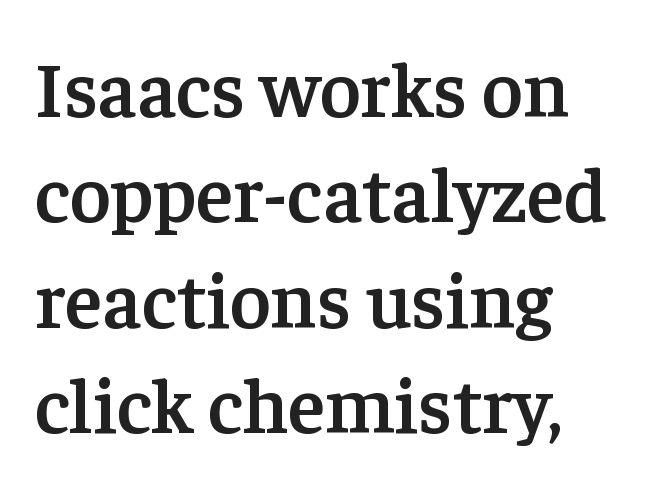
{"serif": "yes", "italic": "no", "bold": "semi", "weight": "semibold", "width": "normal", "stroke_contrast": "low", "x_height": "medium", "monospaced": "no", "underline": "no", "align": "left", "line_spacing": "normal", "line_spacing_ratio": 1.35, "letter_spacing": "normal", "letter_spacing_em": 0.0, "glyph_px": 78}
